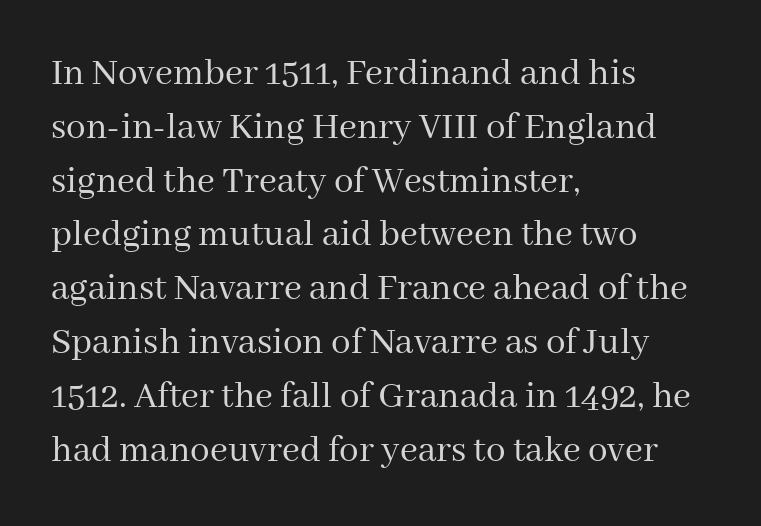
{"serif": "yes", "italic": "no", "bold": "no", "weight": "regular", "width": "normal", "stroke_contrast": "medium", "x_height": "medium", "monospaced": "no", "underline": "no", "align": "left", "line_spacing": "normal", "line_spacing_ratio": 1.38, "letter_spacing": "normal", "letter_spacing_em": 0.0, "glyph_px": 39}
